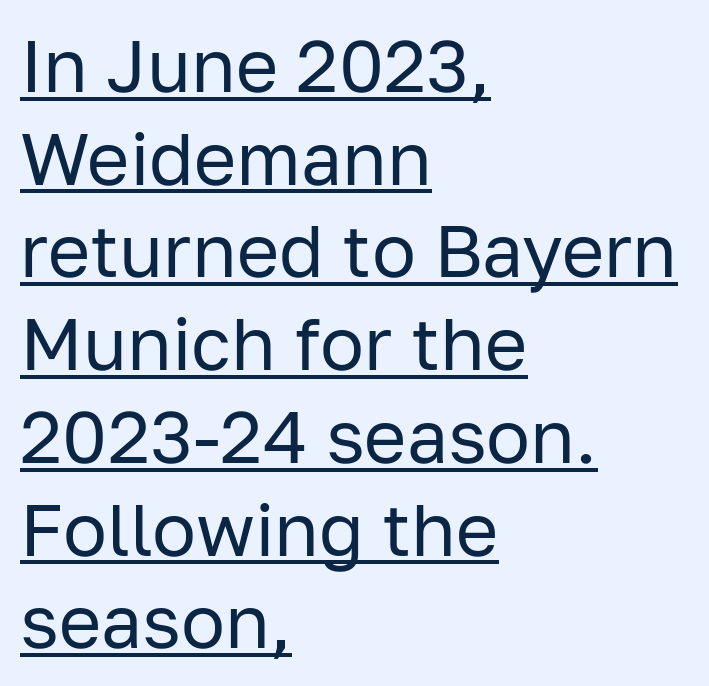
The image shows 73 px regular-weight sans-serif type, upright; set left-aligned, normal line spacing (1.27x), normal letter spacing, underlined; low stroke contrast and a medium x-height.
